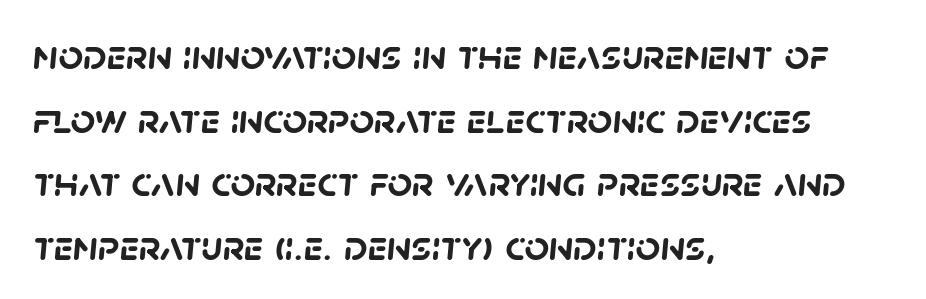
Left-aligned paragraph, ragged on the right. Each letter's strokes conclude bluntly, with no projecting serifs. A bare baseline throughout the passage. Notice how descenders clear the ascenders below comfortably — that's standard leading. Look at the tracking — it's just the regular setting, nothing added. Emphasis by weight is at full strength: bold.
